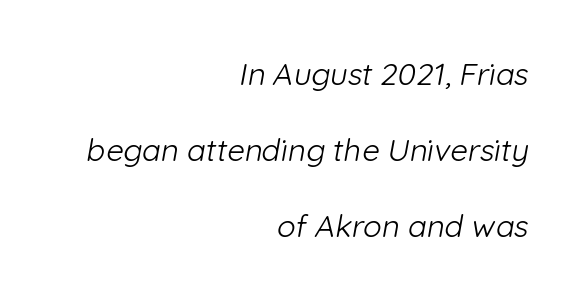
{"serif": "no", "bold": "no", "weight": "light", "width": "normal", "stroke_contrast": "low", "x_height": "medium", "monospaced": "no", "underline": "no", "align": "right", "line_spacing": "loose", "line_spacing_ratio": 2.45, "letter_spacing": "normal", "letter_spacing_em": 0.0, "glyph_px": 31}
